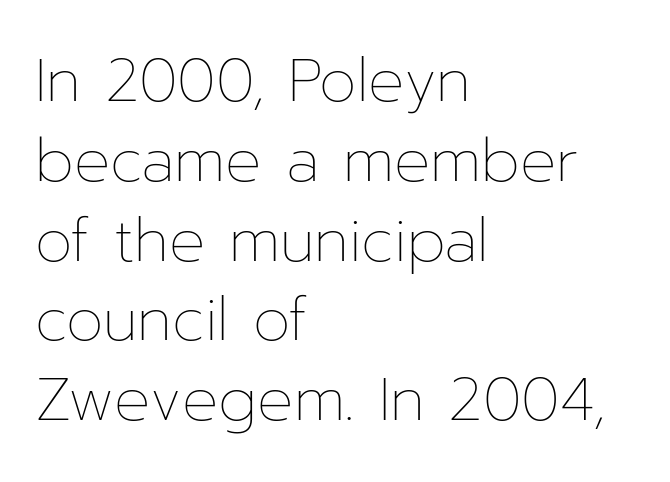
The image shows 60 px thin type, upright; set left-aligned, normal line spacing (1.33x), normal letter spacing, not underlined; low stroke contrast and a medium x-height.
